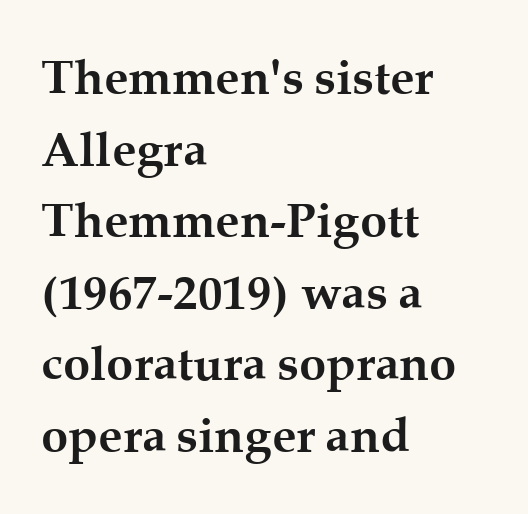
{"serif": "yes", "italic": "no", "bold": "yes", "weight": "semibold", "width": "normal", "stroke_contrast": "medium", "x_height": "medium", "monospaced": "no", "underline": "no", "align": "left", "line_spacing": "normal", "line_spacing_ratio": 1.46, "letter_spacing": "normal", "letter_spacing_em": 0.0, "glyph_px": 49}
